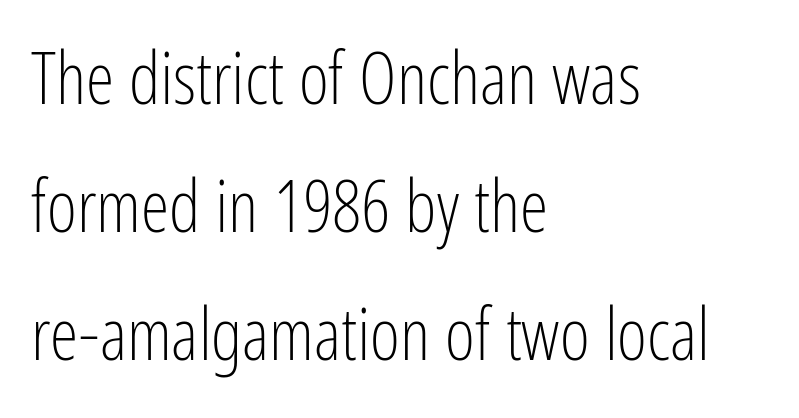
The image shows 72 px light, condensed sans-serif type, upright; set left-aligned, line spacing 1.78x, normal letter spacing, not underlined; low stroke contrast and a medium x-height.
